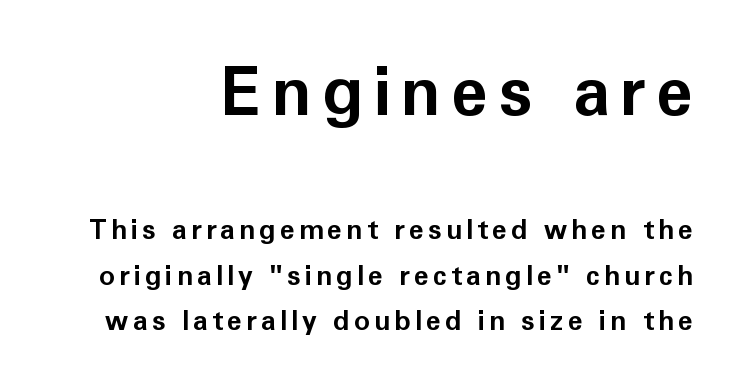
The type family on display is of the sans-serif kind. Varying glyph widths throughout — classic text-font behaviour. The typesetter chose a ragged-left arrangement here. You'd pick this weight for a headline — it's a proper bold. Posture: upright roman.
